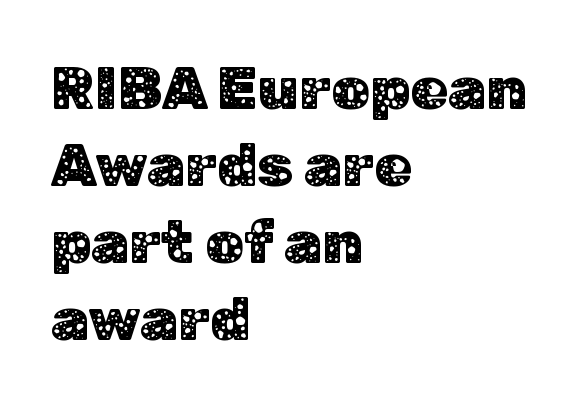
The passage shown is not underscored anywhere. Left-aligned paragraph, ragged on the right. Vertical strokes here are truly vertical. The font family rendered here belongs to the sans-serif group. Between one letter and the next there's only the usual sliver of space. Regarding leading, the lines here are spaced in the standard way.
